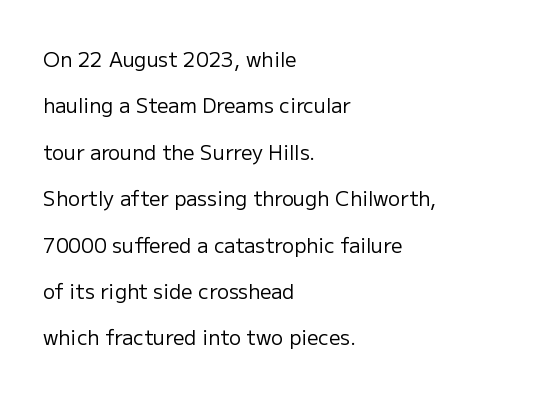
{"italic": "no", "bold": "no", "underline": "no", "align": "left", "line_spacing": "loose", "line_spacing_ratio": 2.32, "letter_spacing": "normal", "letter_spacing_em": 0.0, "glyph_px": 20}
